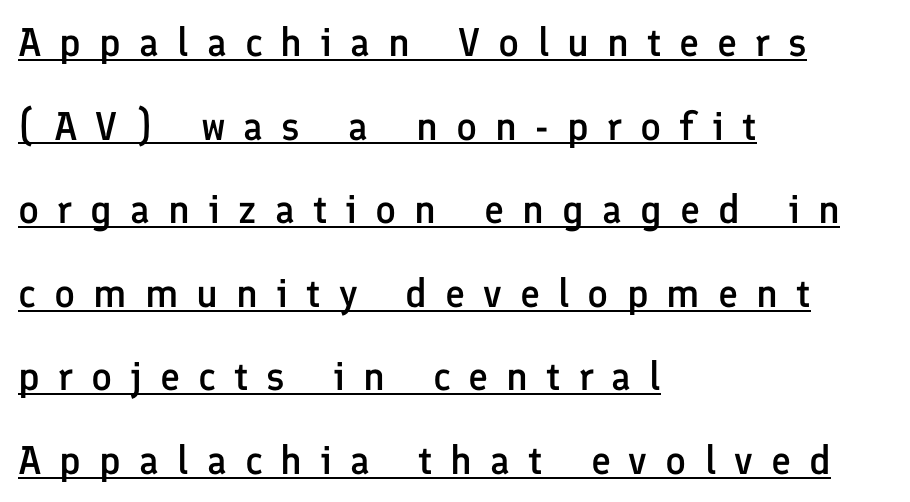
Q: Is the text bold? A: Semi-bold.
Q: Is the text italic (slanted)? A: No, it is upright.
Q: Is the typeface a serif or a sans-serif typeface? A: Sans-serif.
Q: Is the text underlined? A: Yes.
Q: How is the paragraph aligned? A: Left-aligned.
Q: Is the spacing between letters normal or unusually wide? A: Unusually wide.
Q: Is the spacing between lines tight, normal or loose? A: Loose.
Q: Width (condensed, normal, or wide)? A: Normal.
Q: Stroke contrast? A: Low.
Q: x-height? A: Medium.
Q: Monospaced? A: No.
